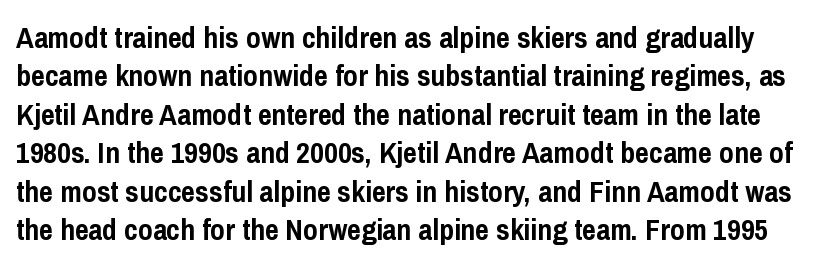
{"serif": "no", "italic": "no", "bold": "yes", "weight": "semibold", "width": "condensed", "stroke_contrast": "low", "x_height": "medium", "monospaced": "no", "underline": "no", "line_spacing": "normal", "line_spacing_ratio": 1.28, "letter_spacing": "normal", "letter_spacing_em": 0.0, "glyph_px": 30}
